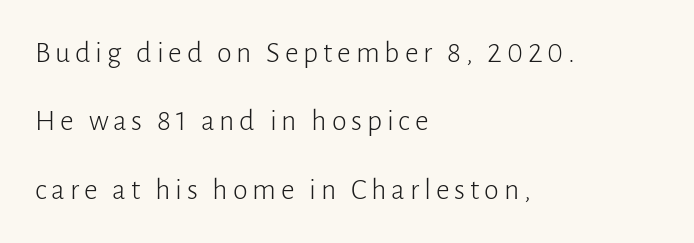
Q: Is the text bold? A: No.
Q: Is the text italic (slanted)? A: No, it is upright.
Q: Is the typeface a serif or a sans-serif typeface? A: Sans-serif.
Q: Is the text underlined? A: No.
Q: How is the paragraph aligned? A: Left-aligned.
Q: Is the spacing between lines tight, normal or loose? A: Loose.
Q: Width (condensed, normal, or wide)? A: Normal.
Q: Stroke contrast? A: Low.
Q: x-height? A: Medium.
Q: Monospaced? A: No.
